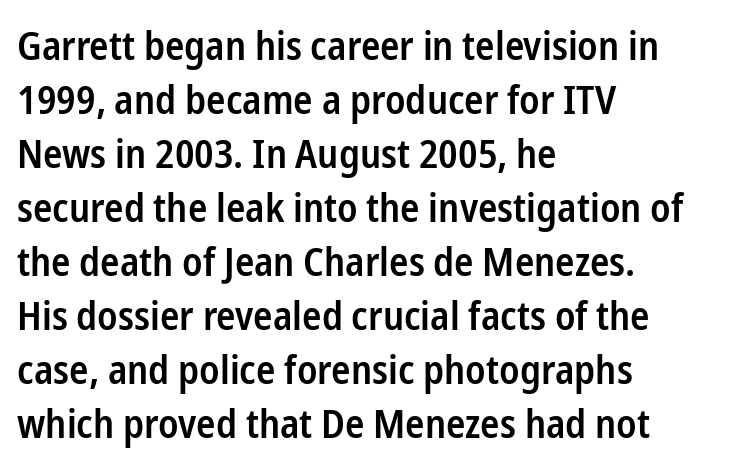
{"serif": "no", "italic": "no", "bold": "semi", "weight": "semibold", "width": "condensed", "stroke_contrast": "low", "x_height": "medium", "monospaced": "no", "underline": "no", "align": "left", "line_spacing": "normal", "line_spacing_ratio": 1.35, "letter_spacing": "normal", "letter_spacing_em": 0.0, "glyph_px": 40}
